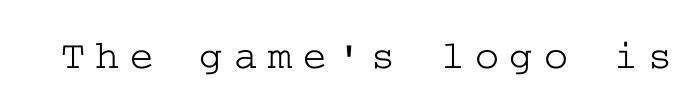
Q: Is the text italic (slanted)? A: No, it is upright.
Q: Is the typeface a serif or a sans-serif typeface? A: Serif.
Q: Is the text underlined? A: No.
Q: Is the spacing between letters normal or unusually wide? A: Unusually wide.
Q: Width (condensed, normal, or wide)? A: Wide.
Q: Stroke contrast? A: Low.
Q: x-height? A: Medium.
